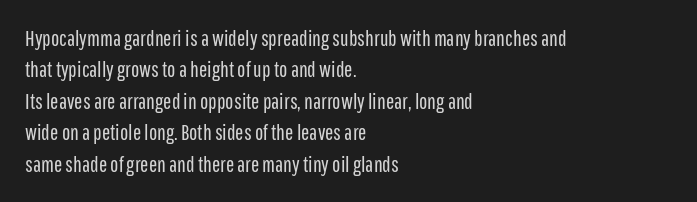
{"italic": "no", "bold": "no", "underline": "no", "align": "left", "line_spacing": "normal", "line_spacing_ratio": 1.43, "letter_spacing": "normal", "letter_spacing_em": 0.0, "glyph_px": 22}
